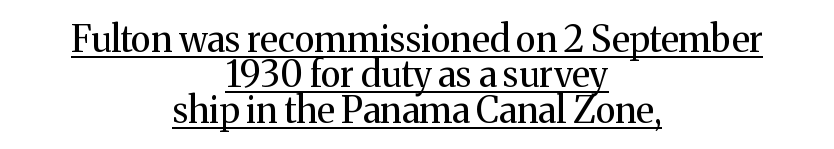
Q: Is the text bold? A: No.
Q: Is the text italic (slanted)? A: No, it is upright.
Q: Is the typeface a serif or a sans-serif typeface? A: Serif.
Q: Is the text underlined? A: Yes.
Q: How is the paragraph aligned? A: Centered.
Q: Is the spacing between letters normal or unusually wide? A: Normal.
Q: Is the spacing between lines tight, normal or loose? A: Tight.
Q: Width (condensed, normal, or wide)? A: Normal.
Q: Stroke contrast? A: Medium.
Q: x-height? A: Medium.
Q: Monospaced? A: No.
